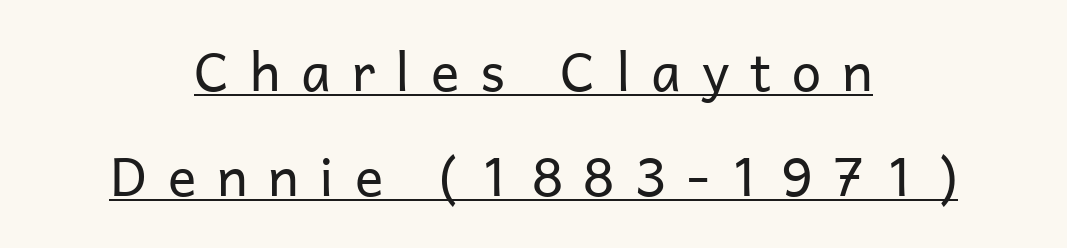
Q: Is the text bold? A: No.
Q: Is the text italic (slanted)? A: No, it is upright.
Q: Is the typeface a serif or a sans-serif typeface? A: Sans-serif.
Q: Is the text underlined? A: Yes.
Q: How is the paragraph aligned? A: Centered.
Q: Is the spacing between letters normal or unusually wide? A: Unusually wide.
Q: Is the spacing between lines tight, normal or loose? A: Loose.
Q: Width (condensed, normal, or wide)? A: Normal.
Q: Stroke contrast? A: Low.
Q: x-height? A: Medium.
Q: Monospaced? A: No.
